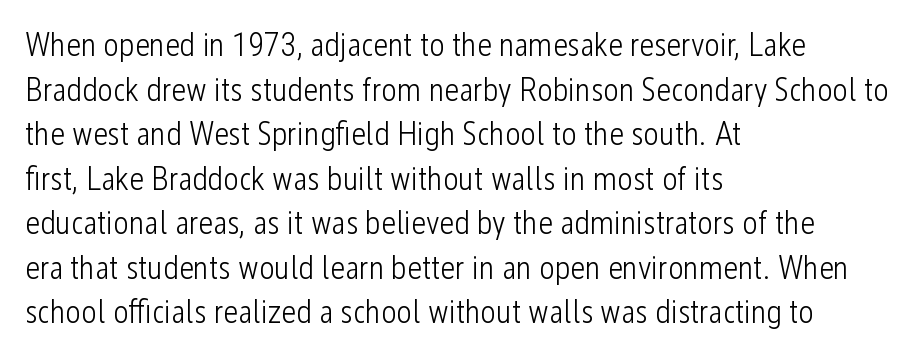
Horizontally, the lines are justified to the leading edge only. Plain, unruled lines of type. The type family on display is of the sans-serif kind. The passage shown is not bold in any degree. A typesetter would call this leading conventional body-copy spacing. The lettering stays uniformly vertical, giving the passage a roman look.
